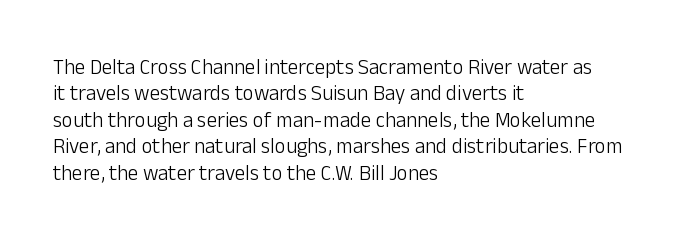
The image shows 21 px text type, upright; set left-aligned, normal line spacing (1.26x), normal letter spacing, not underlined.
